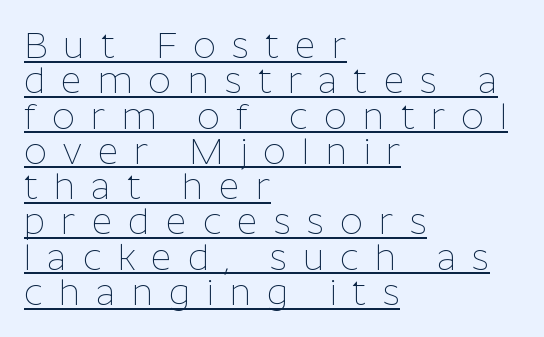
The image shows 36 px thin sans-serif type, upright; set left-aligned, tight line spacing (0.98x), unusually wide letter spacing (+0.44 em), underlined; low stroke contrast and a medium x-height.
